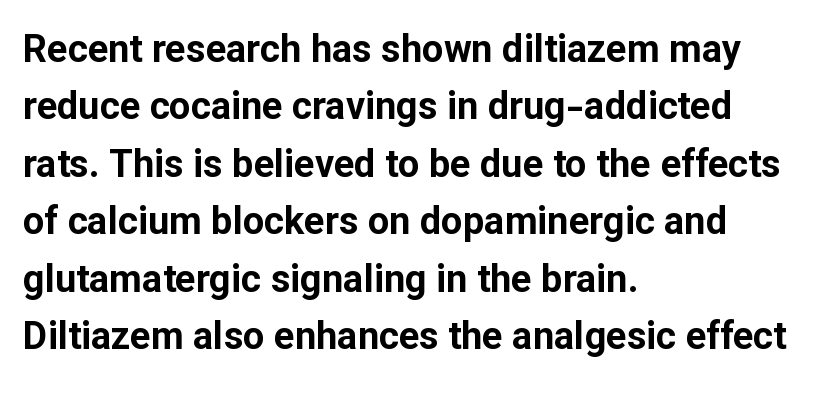
The image shows 38 px bold sans-serif type, upright; set left-aligned, normal line spacing (1.51x), normal letter spacing, not underlined; low stroke contrast and a medium x-height.
